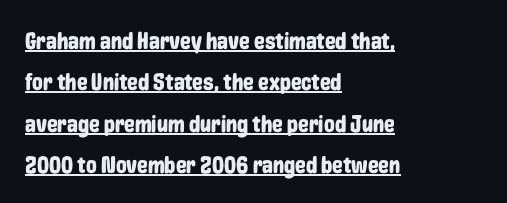
The image shows 24 px text type, upright; set left-aligned, line spacing 1.72x, normal letter spacing, underlined.
